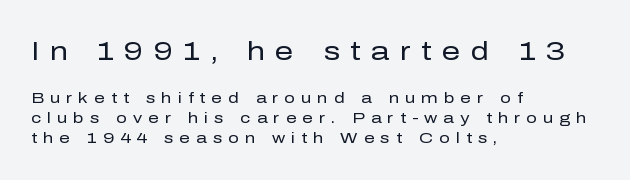
These lines have a slow, spaced-out rhythm from letter to letter. Descenders hang freely into open space. When letters stand straight like this, we call the style roman or upright. Regular leading. The compositor pushed each line to the left boundary.
